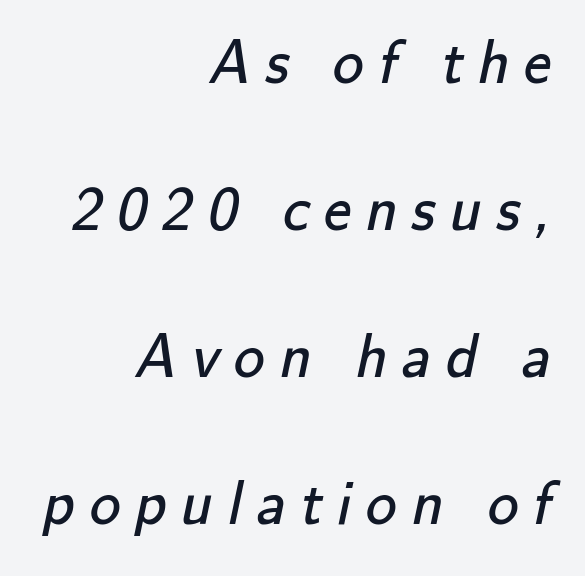
Look at the tracking — it's clearly loosened, letters drifting apart. Nothing heavy about these letters — not bold at all. The words here are not underlined. This is sans-serif lettering, the kind often seen on screens and signage.
